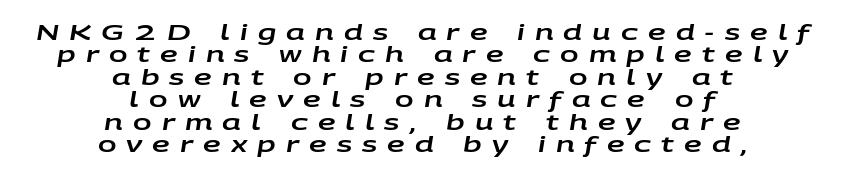
The image shows 22 px text type, italic (leaning right); set centered, tight line spacing (1.02x), unusually wide letter spacing (+0.46 em), not underlined.
